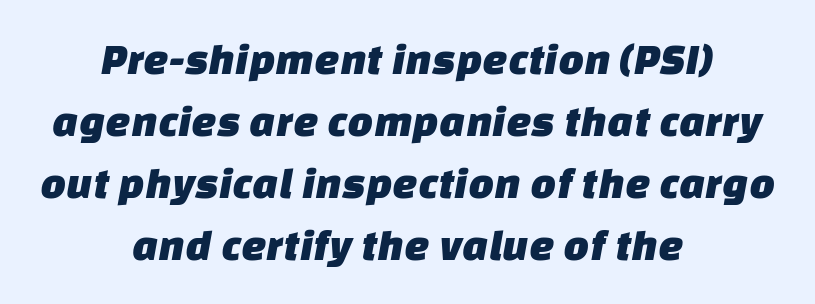
Tracking value appears to be zero — textbook default spacing. Underlining? Definitely not there. Normally led — the rows are evenly, conventionally spaced. Regarding serifs, this sample does without them. If you folded the block vertically in half, each line would mirror itself in length. The passage shown is typed in a proportional face where columns would drift.
